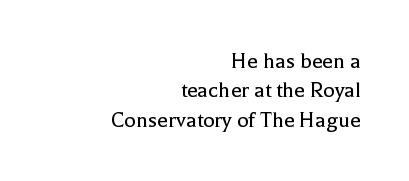
The image shows 24 px text type, upright; set right-aligned, line spacing 1.22x, normal letter spacing, not underlined.
